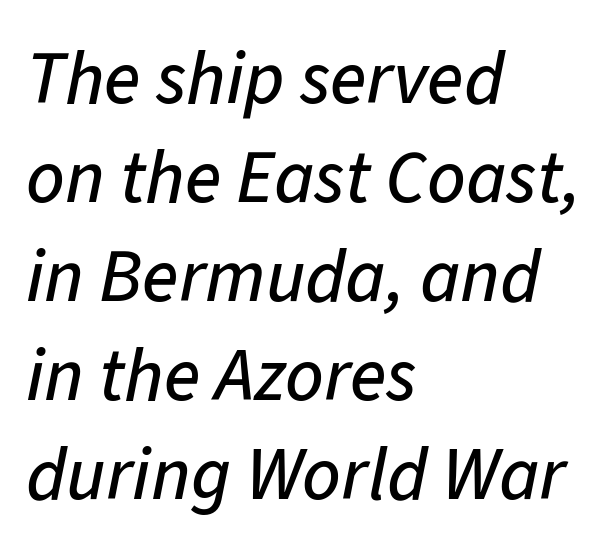
Q: Is the text italic (slanted)? A: Yes, it leans right by about 11 degrees.
Q: Is the text underlined? A: No.
Q: How is the paragraph aligned? A: Left-aligned.
Q: Is the spacing between letters normal or unusually wide? A: Normal.
Q: Is the spacing between lines tight, normal or loose? A: Normal.
Q: Width (condensed, normal, or wide)? A: Normal.
Q: Stroke contrast? A: Low.
Q: x-height? A: Medium.
Q: Monospaced? A: No.
